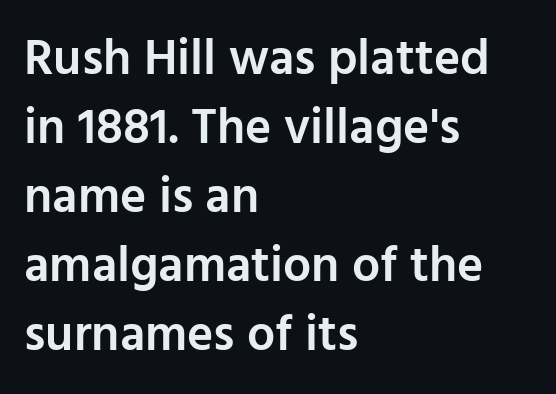
{"serif": "no", "italic": "no", "bold": "semi", "weight": "semibold", "width": "normal", "stroke_contrast": "low", "x_height": "medium", "monospaced": "no", "underline": "no", "align": "left", "line_spacing": "normal", "line_spacing_ratio": 1.38, "letter_spacing": "normal", "letter_spacing_em": 0.0, "glyph_px": 50}
